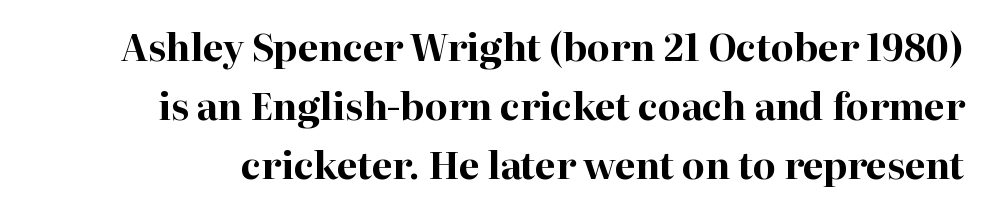
The image shows 37 px bold serif type, upright; set normal line spacing (1.59x), normal letter spacing, not underlined; high stroke contrast and a medium x-height.
